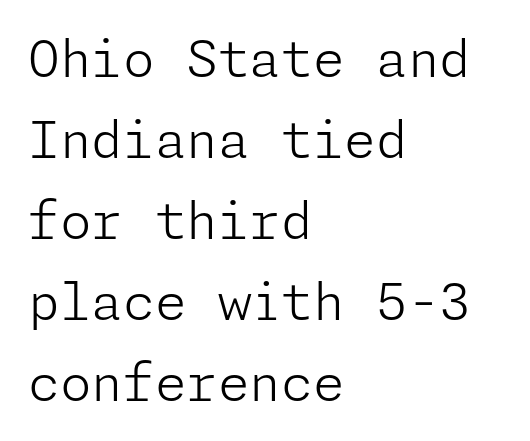
The words here are not underlined. Bold? No — there's no thickening of the strokes. Is the letter spacing exaggerated? No — it looks like the ordinary default. Each line starts at the same left margin while the right side varies.
